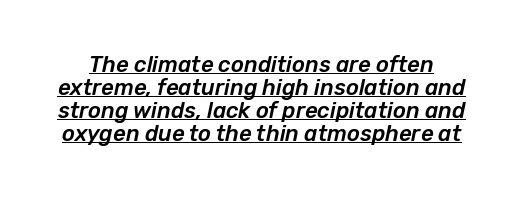
Compared with typical paragraphs, the rows here are closer together. The axis of the letterforms is tilted away from vertical. The passage shown is underscored from start to finish. Default kerning and tracking; the words read as compact shapes.
